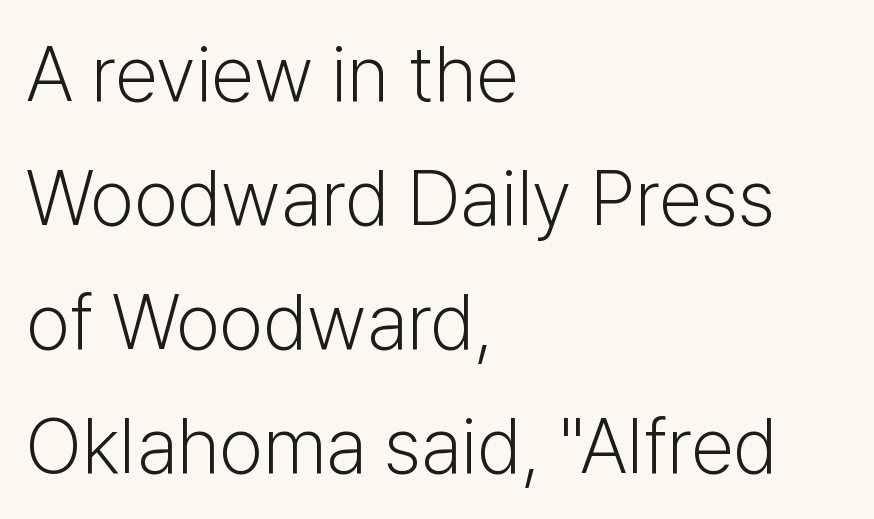
Q: Is the text bold? A: No.
Q: Is the text italic (slanted)? A: No, it is upright.
Q: Is the typeface a serif or a sans-serif typeface? A: Sans-serif.
Q: Is the text underlined? A: No.
Q: How is the paragraph aligned? A: Left-aligned.
Q: Is the spacing between letters normal or unusually wide? A: Normal.
Q: Is the spacing between lines tight, normal or loose? A: Normal.
Q: Width (condensed, normal, or wide)? A: Normal.
Q: Stroke contrast? A: Low.
Q: x-height? A: Medium.
Q: Monospaced? A: No.
